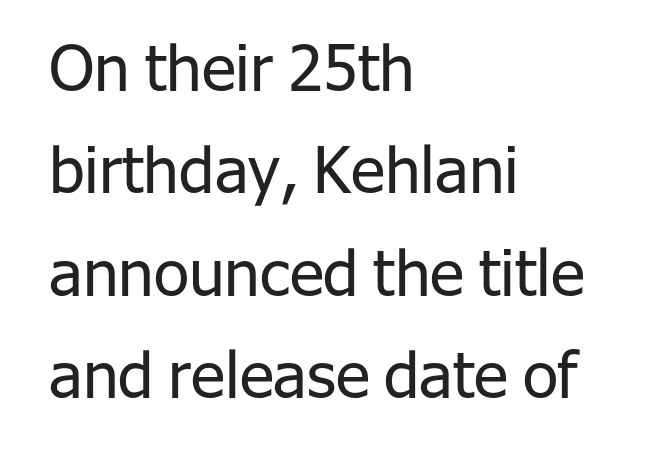
Stroke terminals: plain, sans-serif. The rendering uses natural spacing where letterforms have individual widths. The space between consecutive lines is moderate. The zone under the glyphs is completely vacant. This sample uses an upright cut, with every glyph sitting square on the baseline. Standard letterfit; no display-style spreading of the glyphs.
